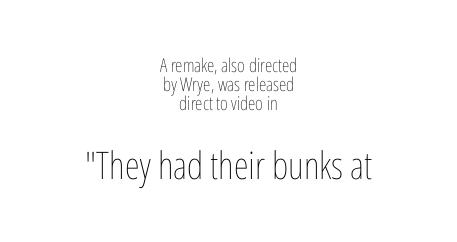
The image shows 38 px thin, condensed type, upright; set centered, tight line spacing (0.99x), normal letter spacing, not underlined; the second (bottom) block is 2.0x larger; low stroke contrast and a medium x-height.
